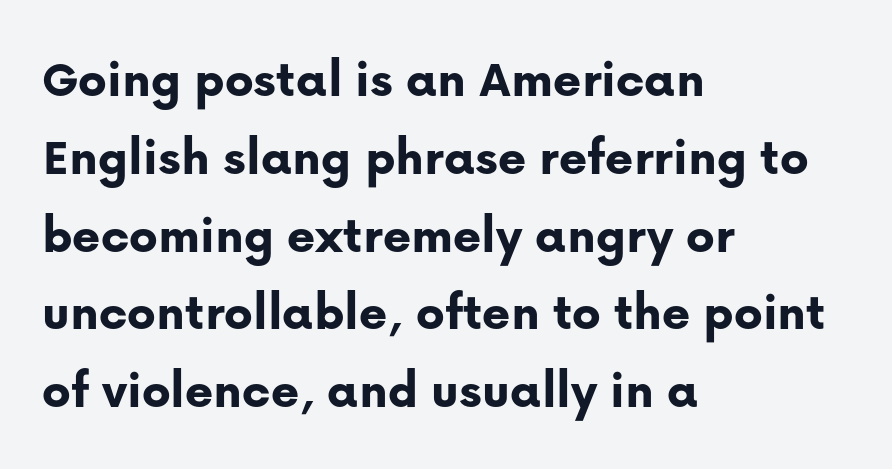
Q: Is the text bold? A: Yes.
Q: Is the text italic (slanted)? A: No, it is upright.
Q: Is the typeface a serif or a sans-serif typeface? A: Sans-serif.
Q: Is the text underlined? A: No.
Q: How is the paragraph aligned? A: Left-aligned.
Q: Is the spacing between letters normal or unusually wide? A: Normal.
Q: Is the spacing between lines tight, normal or loose? A: Normal.
Q: Width (condensed, normal, or wide)? A: Normal.
Q: Stroke contrast? A: Low.
Q: x-height? A: Medium.
Q: Monospaced? A: No.
